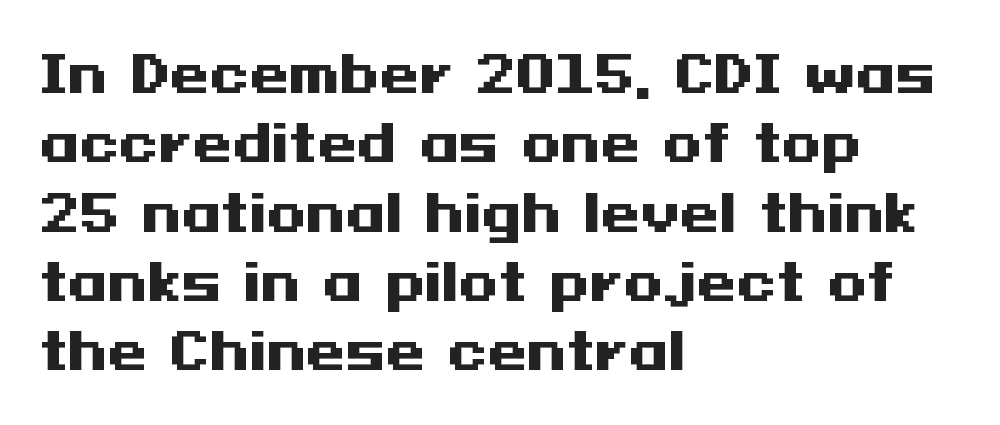
{"serif": "no", "italic": "no", "bold": "yes", "weight": "heavy", "width": "wide", "stroke_contrast": "medium", "x_height": "medium", "underline": "no", "align": "left", "line_spacing": "normal", "line_spacing_ratio": 1.36, "letter_spacing": "normal", "letter_spacing_em": 0.0, "glyph_px": 51}
